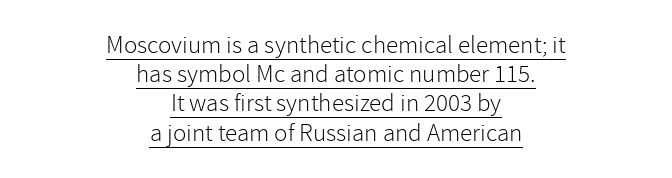
The image shows 25 px text type, upright; set centered, line spacing 1.17x, normal letter spacing, underlined.
